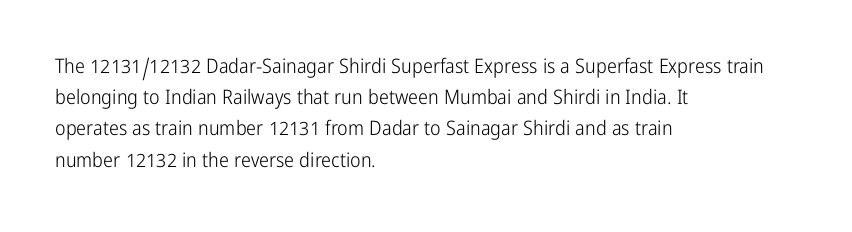
Between one letter and the next there's only the usual sliver of space. Letters rest on an invisible, unmarked baseline. Does the copy run flush right? No — it runs flush left. Nothing heavy about these letters — not bold at all.
